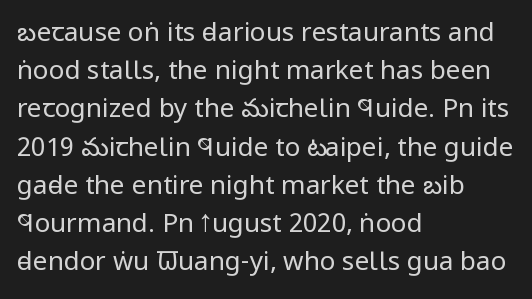
The image shows 26 px text type, upright; set left-aligned, normal line spacing (1.47x), normal letter spacing, not underlined.
